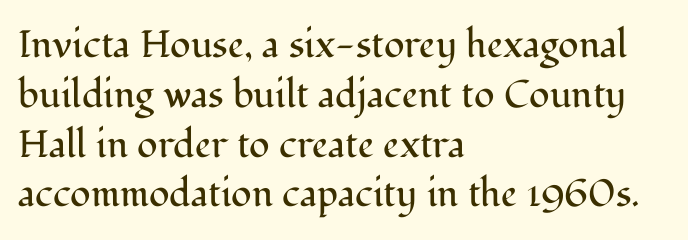
Q: Is the text bold? A: No.
Q: Is the text italic (slanted)? A: No, it is upright.
Q: Is the typeface a serif or a sans-serif typeface? A: Serif.
Q: Is the text underlined? A: No.
Q: How is the paragraph aligned? A: Left-aligned.
Q: Is the spacing between letters normal or unusually wide? A: Normal.
Q: Is the spacing between lines tight, normal or loose? A: Normal.
Q: Width (condensed, normal, or wide)? A: Normal.
Q: Stroke contrast? A: Medium.
Q: x-height? A: Medium.
Q: Monospaced? A: No.
